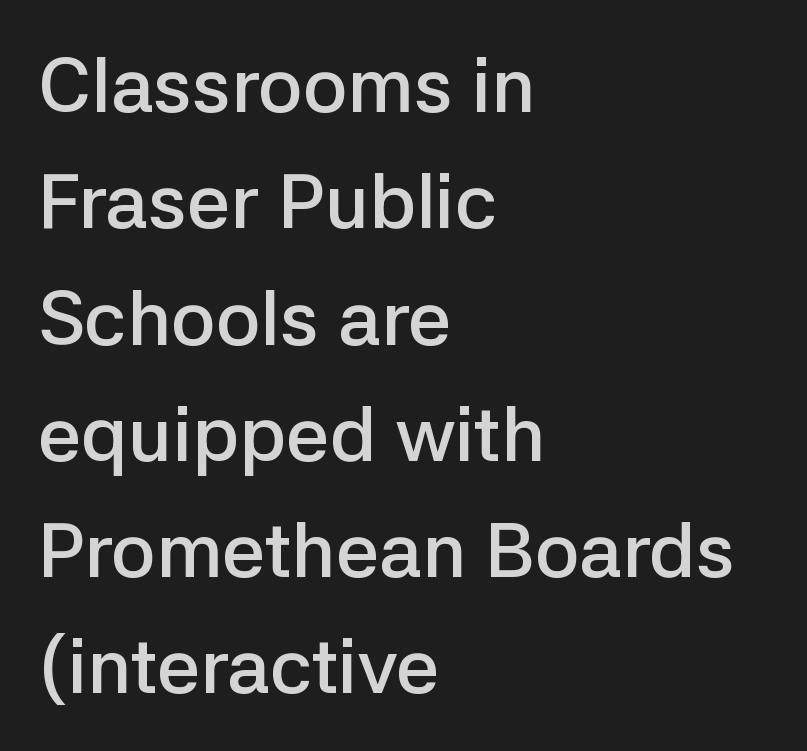
{"serif": "no", "italic": "no", "bold": "semi", "weight": "semibold", "width": "normal", "stroke_contrast": "low", "x_height": "medium", "monospaced": "no", "underline": "no", "align": "left", "line_spacing": "normal", "line_spacing_ratio": 1.51, "letter_spacing": "normal", "letter_spacing_em": 0.0, "glyph_px": 77}
